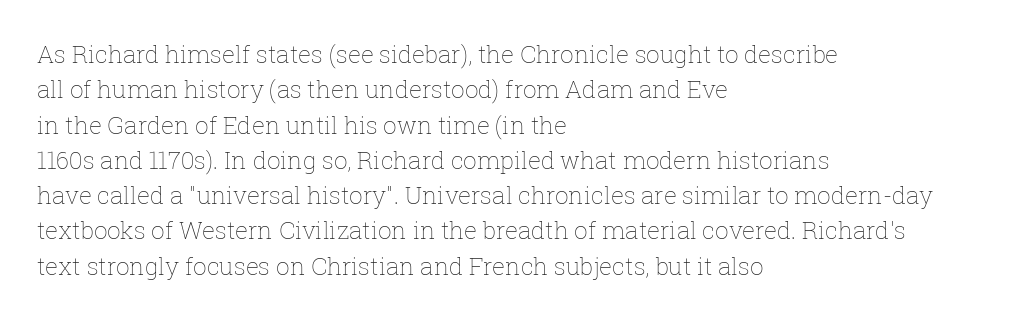
{"italic": "no", "bold": "no", "underline": "no", "align": "left", "line_spacing": "normal", "line_spacing_ratio": 1.47, "letter_spacing": "normal", "letter_spacing_em": 0.0, "glyph_px": 24}
